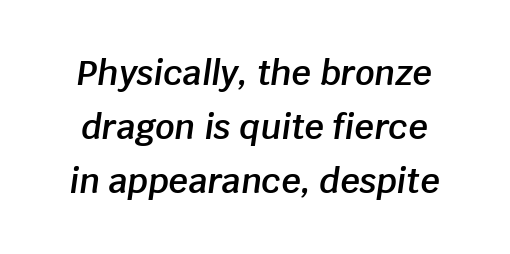
Style check: oblique. The leading is moderate, giving the passage an even texture. Spacing verdict: proportional, widths tailored to each character. The space beneath each line is pristine and unruled. The face used here is rendered with its standard letterfit. Look at the stroke-to-counter ratio: somewhat heavy, a semibold.
